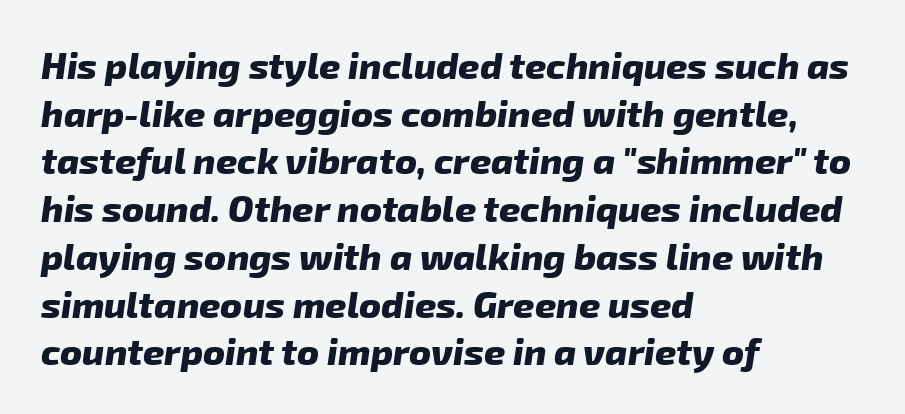
The image shows 37 px heavy sans-serif type; set left-aligned, normal line spacing (1.29x), normal letter spacing, not underlined; low stroke contrast and a medium x-height.
